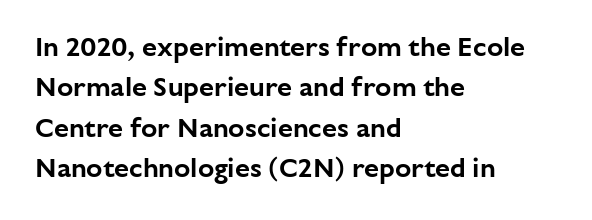
{"italic": "no", "underline": "no", "align": "left", "line_spacing": "normal", "line_spacing_ratio": 1.5, "letter_spacing": "normal", "letter_spacing_em": 0.0, "glyph_px": 27}
